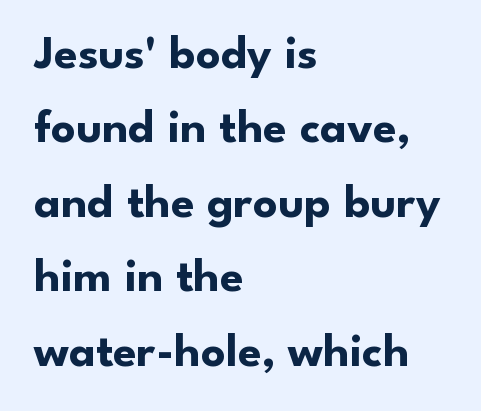
The image shows 48 px bold sans-serif type, upright; set left-aligned, normal line spacing (1.55x), normal letter spacing, not underlined; low stroke contrast and a small x-height.
